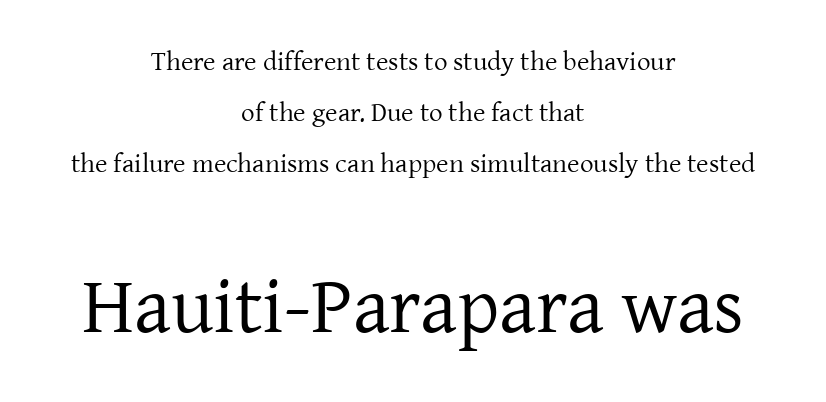
The image shows 80 px regular-weight serif type, upright; set centered, line spacing 1.89x, normal letter spacing, not underlined; the second (bottom) block is 2.96x larger; low stroke contrast and a medium x-height.
